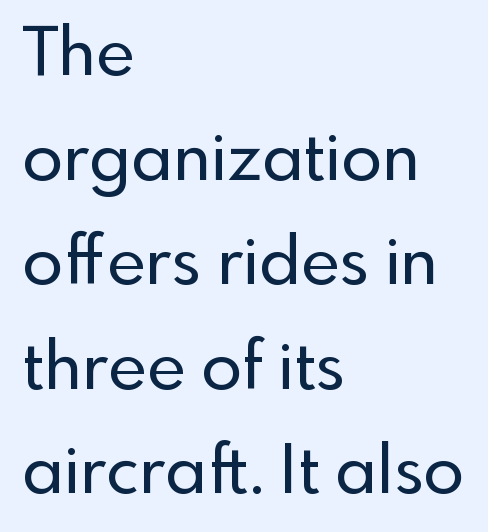
The image shows 67 px sans-serif type, upright; set left-aligned, normal line spacing (1.56x), normal letter spacing, not underlined; a small x-height.
